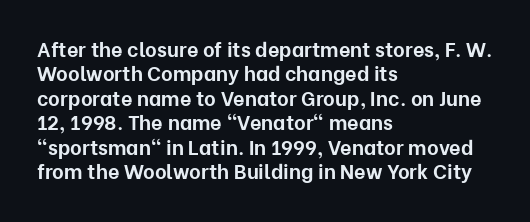
{"italic": "no", "bold": "yes", "underline": "no", "align": "left", "line_spacing_ratio": 1.22, "letter_spacing": "normal", "letter_spacing_em": 0.0, "glyph_px": 20}
